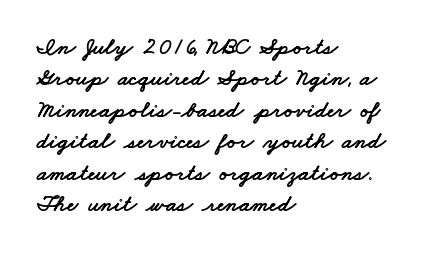
Observe the ordinary spacing: letters are neighbours, not strangers. The string is rendered with underlining switched off. Normally led — the rows are evenly, conventionally spaced. The rendering anchors every line to the left-hand side.
